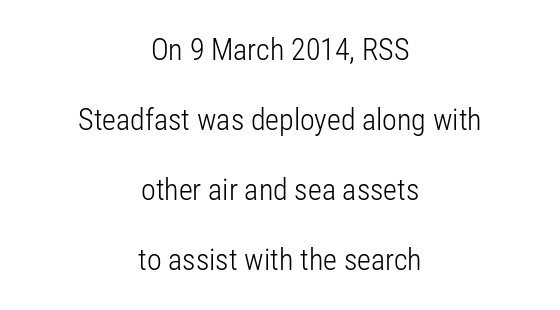
{"serif": "no", "italic": "no", "bold": "no", "weight": "light", "width": "condensed", "stroke_contrast": "low", "x_height": "medium", "monospaced": "no", "underline": "no", "align": "center", "line_spacing": "loose", "line_spacing_ratio": 2.33, "letter_spacing": "normal", "letter_spacing_em": 0.0, "glyph_px": 30}
